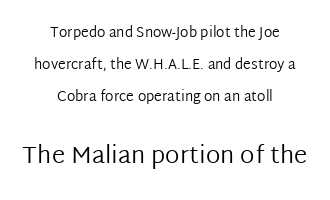
Compared with a flush-left layout, this one balances lines on the center instead. No extra tracking has been applied to these lines. Reading down the column, the eye jumps a long way to each next line. This sample uses an upright cut, with every glyph sitting square on the baseline. The designer gave the closing block more size than the opening block. On a weight scale, this lands at 450 or below.
